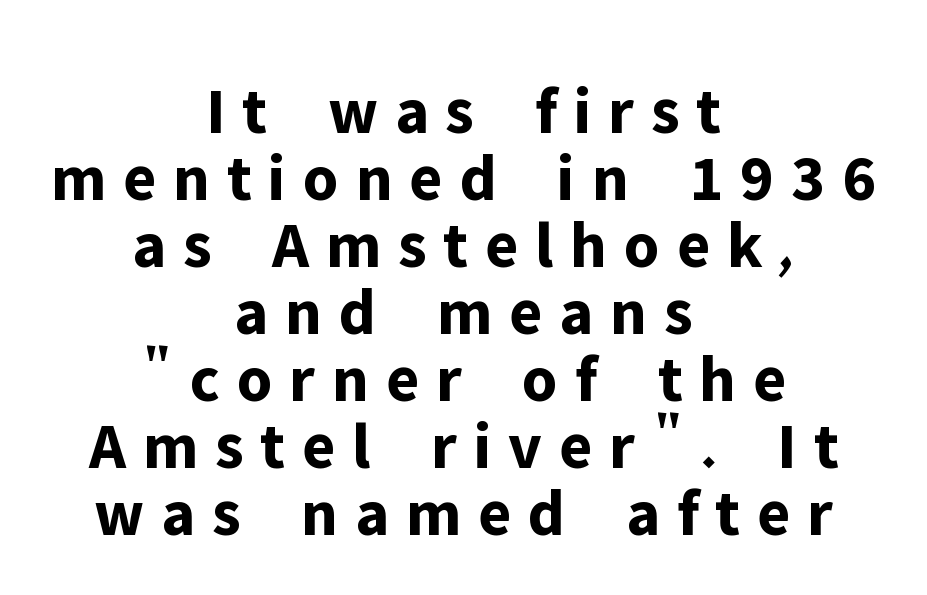
{"serif": "no", "italic": "no", "bold": "yes", "weight": "bold", "width": "normal", "stroke_contrast": "low", "x_height": "medium", "monospaced": "no", "underline": "no", "align": "center", "line_spacing": "tight", "line_spacing_ratio": 1.0, "letter_spacing": "wide", "letter_spacing_em": 0.25, "glyph_px": 67}
